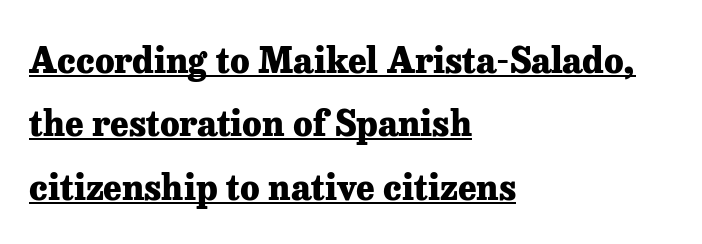
Q: Is the text bold? A: Yes.
Q: Is the text italic (slanted)? A: No, it is upright.
Q: Is the typeface a serif or a sans-serif typeface? A: Serif.
Q: Is the text underlined? A: Yes.
Q: How is the paragraph aligned? A: Left-aligned.
Q: Is the spacing between letters normal or unusually wide? A: Normal.
Q: Width (condensed, normal, or wide)? A: Normal.
Q: Stroke contrast? A: Low.
Q: x-height? A: Medium.
Q: Monospaced? A: No.
